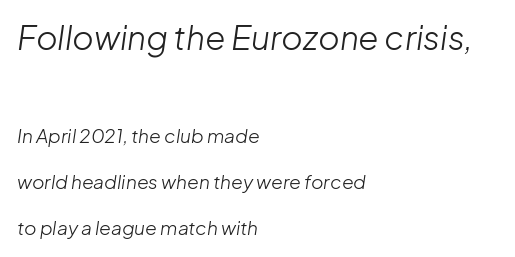
The image shows 33 px light type, italic (leaning right); set left-aligned, loose line spacing (2.43x), normal letter spacing, not underlined; the first (top) block is 1.74x larger; low stroke contrast and a medium x-height.
